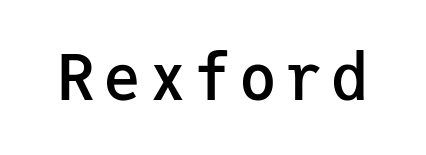
Q: Is the text bold? A: Semi-bold.
Q: Is the text italic (slanted)? A: No, it is upright.
Q: Is the typeface a serif or a sans-serif typeface? A: Sans-serif.
Q: Is the text underlined? A: No.
Q: Width (condensed, normal, or wide)? A: Normal.
Q: Stroke contrast? A: Low.
Q: x-height? A: Medium.
Q: Monospaced? A: Yes.
